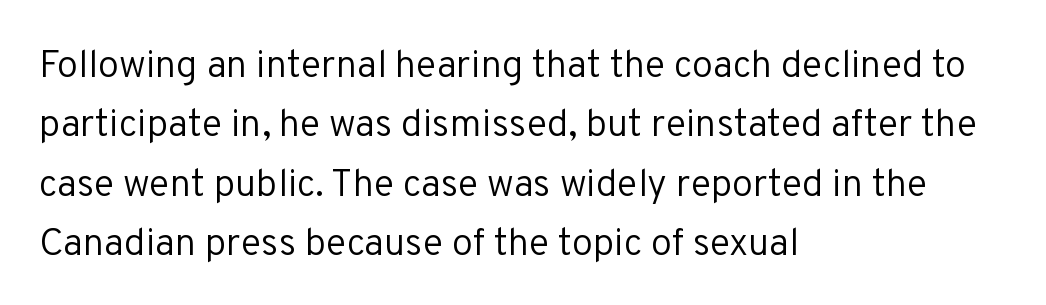
The image shows 38 px regular-weight sans-serif type, upright; set left-aligned, normal line spacing (1.56x), normal letter spacing, not underlined; low stroke contrast and a medium x-height.
